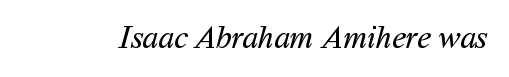
Words float on clear page, feet unadorned. Looks like regular typesetting: each glyph gets only the width it needs. A light-to-regular cut is what we see here. This rendering employs a face without finishing strokes, i.e., a sans-serif. The rendering keeps characters at their native spacing.
